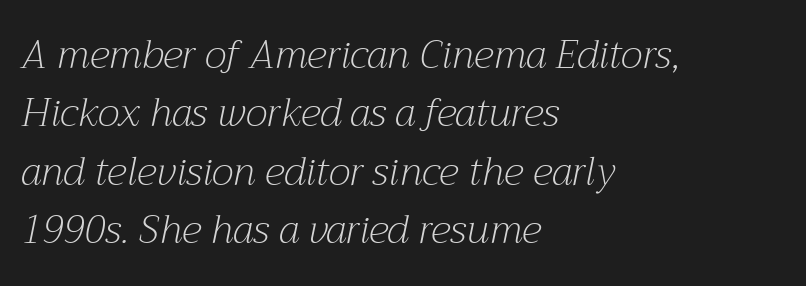
{"serif": "yes", "italic": "yes", "lean": "right", "slant_degrees": 12, "bold": "no", "weight": "light", "width": "normal", "stroke_contrast": "medium", "x_height": "medium", "monospaced": "no", "underline": "no", "align": "left", "line_spacing": "normal", "line_spacing_ratio": 1.5, "letter_spacing": "normal", "letter_spacing_em": 0.0, "glyph_px": 39}
